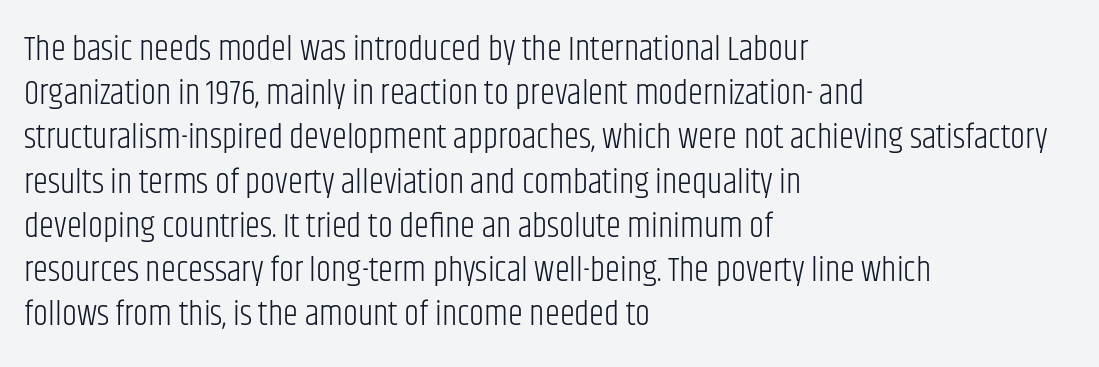
{"serif": "no", "italic": "no", "bold": "no", "weight": "light", "width": "condensed", "stroke_contrast": "low", "x_height": "large", "monospaced": "no", "underline": "no", "align": "left", "line_spacing": "normal", "line_spacing_ratio": 1.3, "letter_spacing": "normal", "letter_spacing_em": 0.0, "glyph_px": 34}
